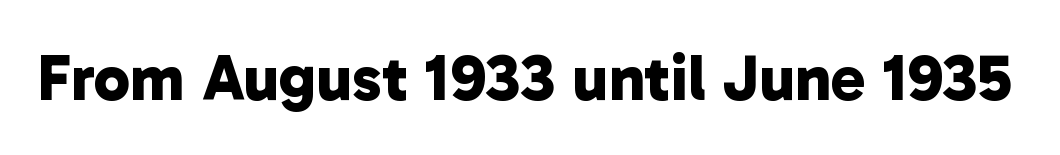
Q: Is the text bold? A: Yes.
Q: Is the typeface a serif or a sans-serif typeface? A: Sans-serif.
Q: Is the text underlined? A: No.
Q: Is the spacing between letters normal or unusually wide? A: Normal.
Q: Width (condensed, normal, or wide)? A: Normal.
Q: Stroke contrast? A: Low.
Q: x-height? A: Medium.
Q: Monospaced? A: No.
